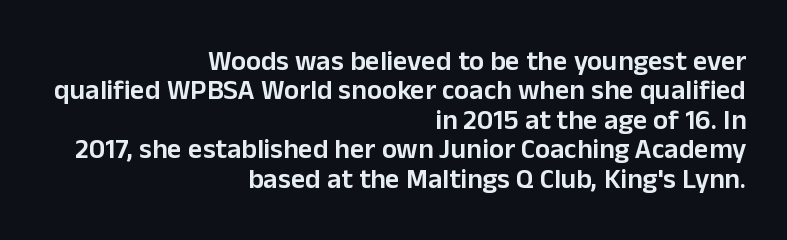
{"serif": "no", "italic": "no", "bold": "semi", "weight": "semibold", "width": "normal", "stroke_contrast": "low", "x_height": "medium", "monospaced": "no", "underline": "no", "align": "right", "line_spacing": "tight", "line_spacing_ratio": 1.05, "letter_spacing": "normal", "letter_spacing_em": 0.0, "glyph_px": 28}
